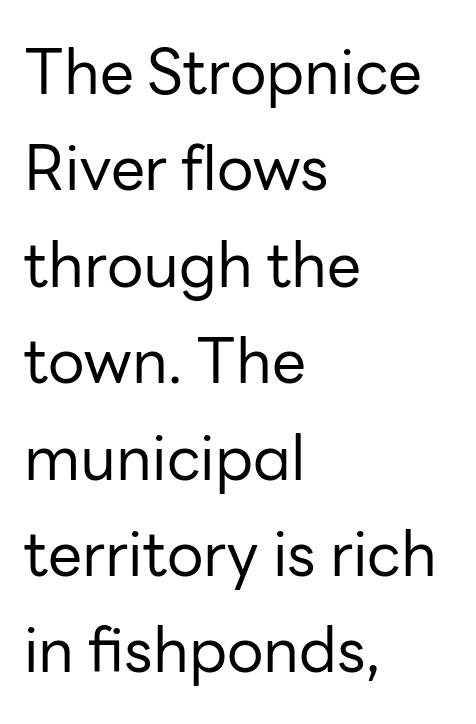
Q: Is the text bold? A: No.
Q: Is the text italic (slanted)? A: No, it is upright.
Q: Is the typeface a serif or a sans-serif typeface? A: Sans-serif.
Q: Is the text underlined? A: No.
Q: How is the paragraph aligned? A: Left-aligned.
Q: Is the spacing between letters normal or unusually wide? A: Normal.
Q: Is the spacing between lines tight, normal or loose? A: Normal.
Q: Width (condensed, normal, or wide)? A: Normal.
Q: Stroke contrast? A: Low.
Q: x-height? A: Medium.
Q: Monospaced? A: No.
